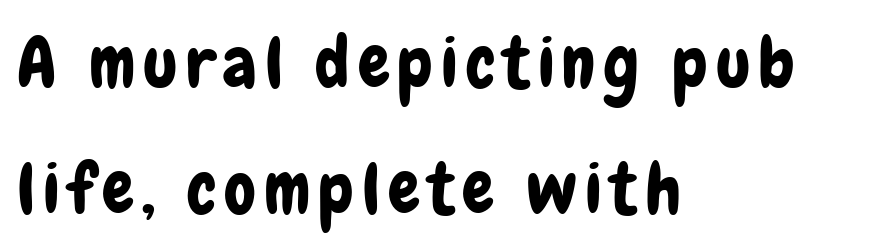
A clean baseline with only descenders dipping below it. Ordinary non-slanted type is in use. Each letter's strokes conclude bluntly, with no projecting serifs. These lines are rendered in a variable-pitch font. Caption: multi-line text, flush left, ragged right.
